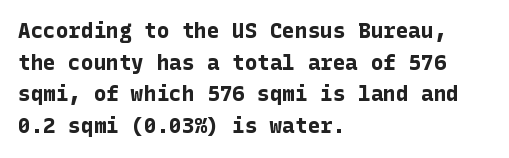
{"italic": "no", "bold": "yes", "underline": "no", "align": "left", "line_spacing": "normal", "line_spacing_ratio": 1.51, "letter_spacing": "normal", "letter_spacing_em": 0.0, "glyph_px": 21}
